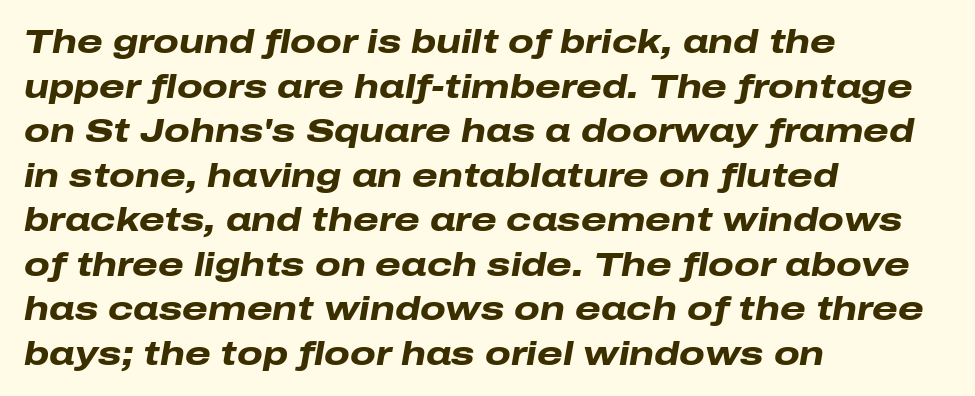
Q: Is the text bold? A: Yes.
Q: Is the text italic (slanted)? A: Yes, it leans right by about 10 degrees.
Q: Is the text underlined? A: No.
Q: How is the paragraph aligned? A: Left-aligned.
Q: Is the spacing between letters normal or unusually wide? A: Normal.
Q: Is the spacing between lines tight, normal or loose? A: Normal.
Q: Width (condensed, normal, or wide)? A: Wide.
Q: Stroke contrast? A: Low.
Q: x-height? A: Medium.
Q: Monospaced? A: No.
